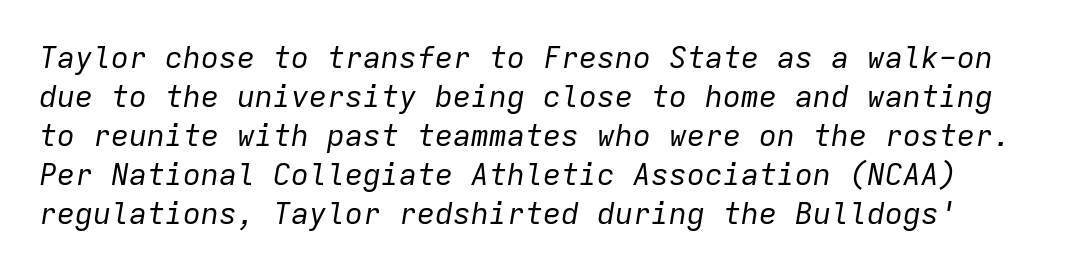
The image shows 30 px regular-weight type, italic (leaning right), monospaced; set normal line spacing (1.3x), normal letter spacing, not underlined; low stroke contrast and a medium x-height.
